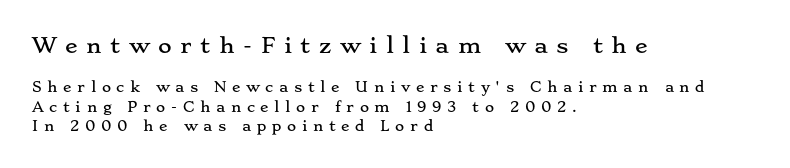
{"italic": "no", "underline": "no", "align": "left", "line_spacing": "normal", "line_spacing_ratio": 1.4, "letter_spacing": "wide", "letter_spacing_em": 0.4, "larger_block": "first", "size_ratio": 1.5, "glyph_px": 21}
